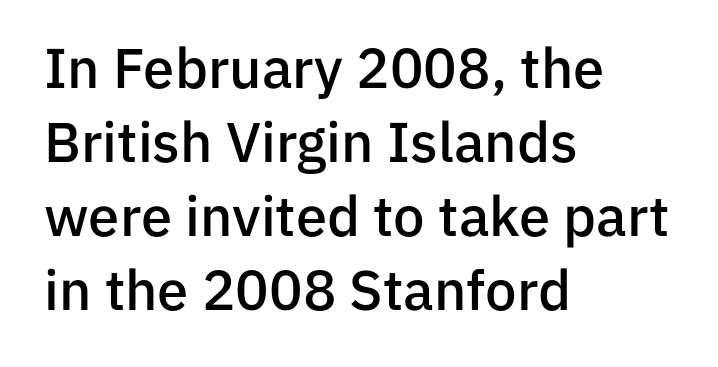
Q: Is the text bold? A: Semi-bold.
Q: Is the text italic (slanted)? A: No, it is upright.
Q: Is the typeface a serif or a sans-serif typeface? A: Sans-serif.
Q: Is the text underlined? A: No.
Q: How is the paragraph aligned? A: Left-aligned.
Q: Is the spacing between letters normal or unusually wide? A: Normal.
Q: Is the spacing between lines tight, normal or loose? A: Normal.
Q: Width (condensed, normal, or wide)? A: Normal.
Q: Stroke contrast? A: Low.
Q: x-height? A: Medium.
Q: Monospaced? A: No.
